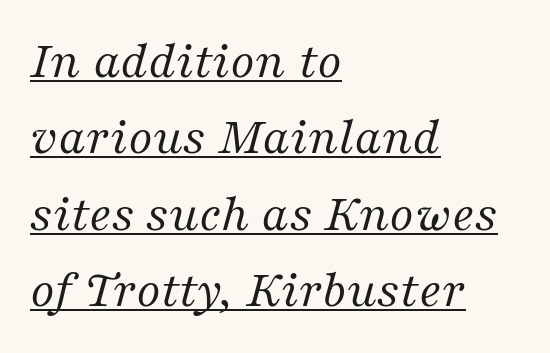
The image shows 53 px regular-weight serif type, italic (leaning right); set left-aligned, normal line spacing (1.44x), normal letter spacing, underlined; medium stroke contrast and a medium x-height.
